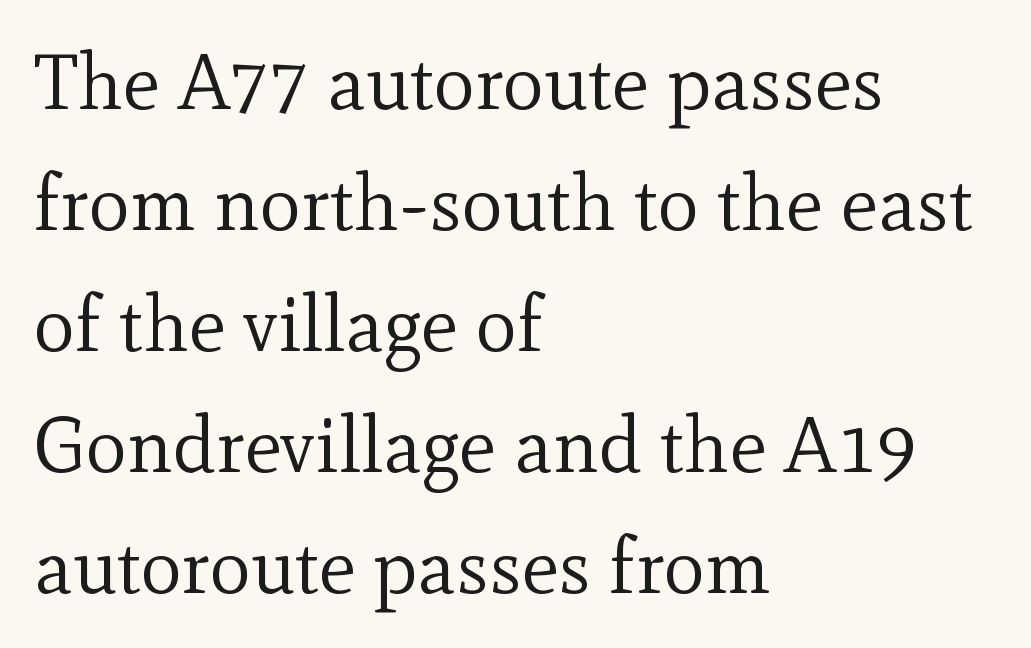
On a weight scale, this lands at 450 or below. Ordinary non-slanted type is in use. This is serif lettering, the kind often seen in printed books. The lines sit at an ordinary, default distance from one another. Typeset ragged right — the left edge is the straight one.
